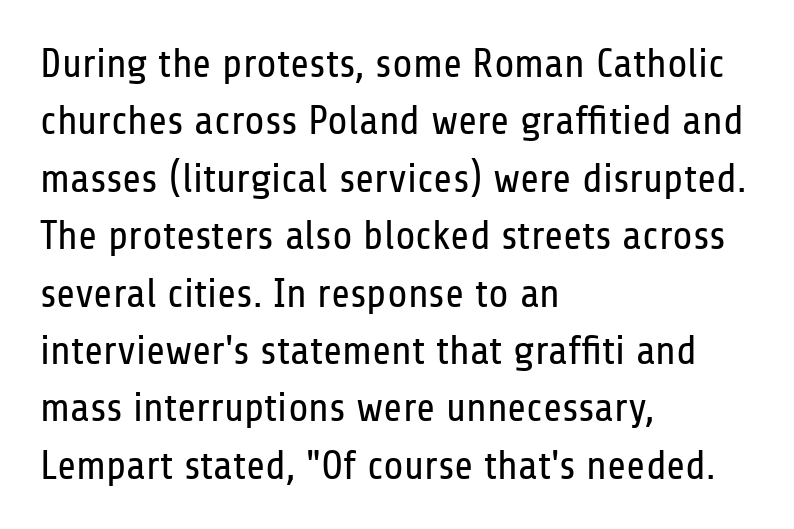
Q: Is the text bold? A: No.
Q: Is the text italic (slanted)? A: No, it is upright.
Q: Is the typeface a serif or a sans-serif typeface? A: Sans-serif.
Q: Is the text underlined? A: No.
Q: How is the paragraph aligned? A: Left-aligned.
Q: Is the spacing between letters normal or unusually wide? A: Normal.
Q: Is the spacing between lines tight, normal or loose? A: Normal.
Q: Width (condensed, normal, or wide)? A: Condensed.
Q: Stroke contrast? A: Low.
Q: x-height? A: Medium.
Q: Monospaced? A: No.
